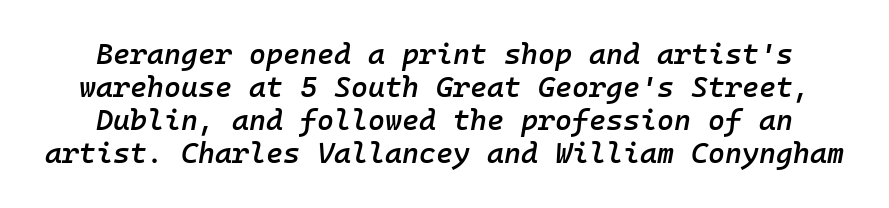
The image shows 29 px semibold type, italic (leaning right), monospaced; set tight line spacing (1.14x), normal letter spacing, not underlined; low stroke contrast and a medium x-height.
